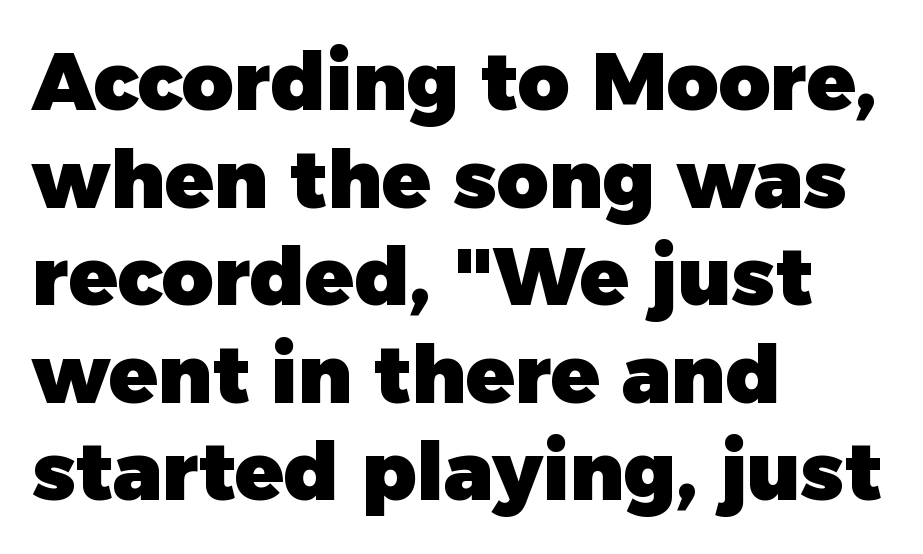
The image shows 80 px heavy sans-serif type, upright; set left-aligned, line spacing 1.22x, normal letter spacing, not underlined; low stroke contrast and a medium x-height.
